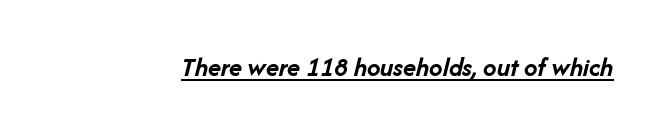
Set as a true bold cut, around the 700 mark. Does extra space separate the letters? No, they use regular spacing. The typesetter has applied underlining to the passage shown. The letters are slanted; this is an italic face.
